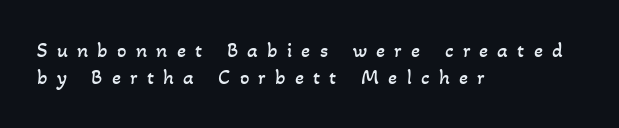
Q: Is the text bold? A: No.
Q: Is the text underlined? A: No.
Q: How is the paragraph aligned? A: Left-aligned.
Q: Is the spacing between letters normal or unusually wide? A: Unusually wide.
Q: Is the spacing between lines tight, normal or loose? A: Normal.
